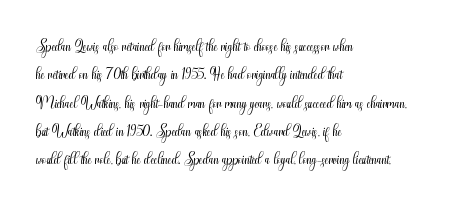
The image shows 23 px text type; set left-aligned, line spacing 1.23x, normal letter spacing, not underlined.
